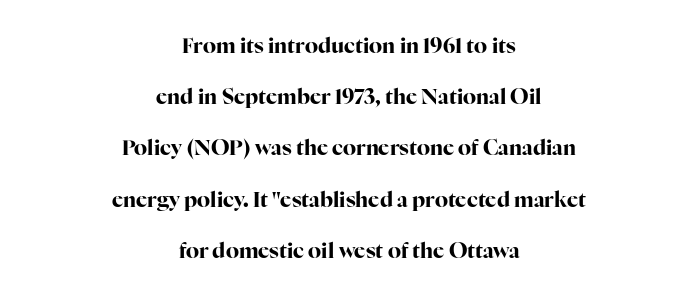
Q: Is the text bold? A: Yes.
Q: Is the text italic (slanted)? A: No, it is upright.
Q: Is the text underlined? A: No.
Q: How is the paragraph aligned? A: Centered.
Q: Is the spacing between letters normal or unusually wide? A: Normal.
Q: Is the spacing between lines tight, normal or loose? A: Loose.
